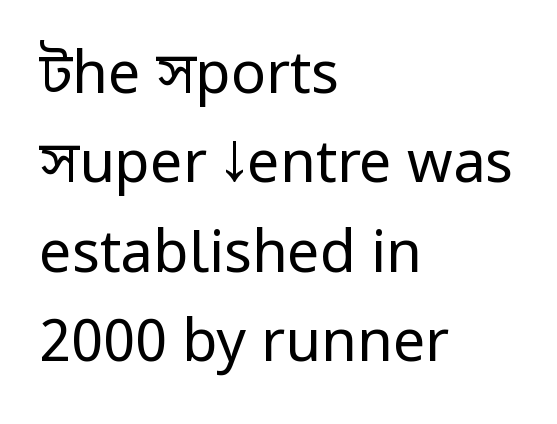
Q: Is the text bold? A: No.
Q: Is the text italic (slanted)? A: No, it is upright.
Q: Is the typeface a serif or a sans-serif typeface? A: Sans-serif.
Q: Is the text underlined? A: No.
Q: How is the paragraph aligned? A: Left-aligned.
Q: Is the spacing between letters normal or unusually wide? A: Normal.
Q: Is the spacing between lines tight, normal or loose? A: Normal.
Q: Width (condensed, normal, or wide)? A: Condensed.
Q: Stroke contrast? A: Low.
